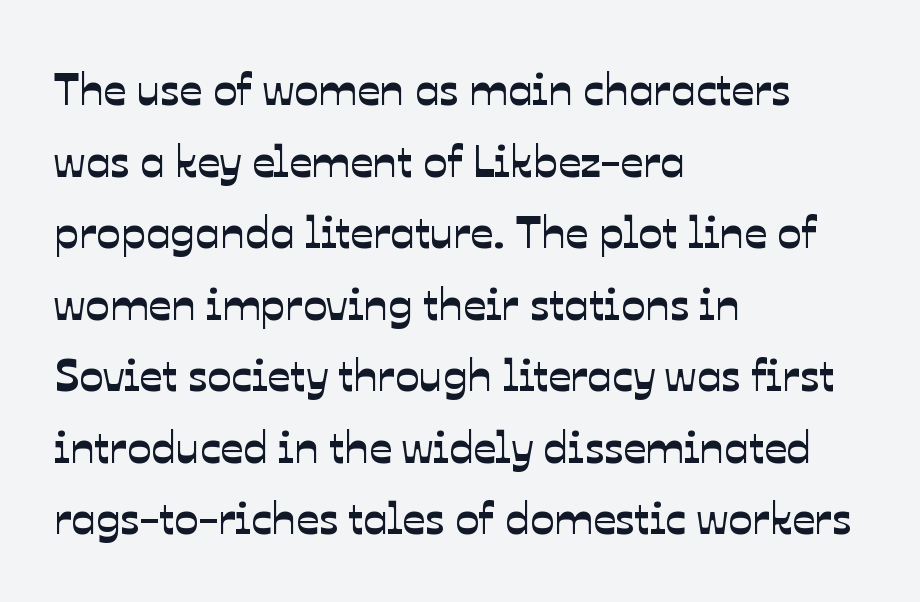
Q: Is the typeface a serif or a sans-serif typeface? A: Sans-serif.
Q: Is the text underlined? A: No.
Q: How is the paragraph aligned? A: Left-aligned.
Q: Is the spacing between letters normal or unusually wide? A: Normal.
Q: Is the spacing between lines tight, normal or loose? A: Normal.
Q: Width (condensed, normal, or wide)? A: Normal.
Q: Stroke contrast? A: Low.
Q: x-height? A: Medium.
Q: Monospaced? A: No.
